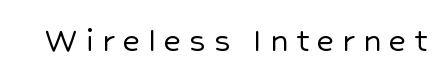
Q: Is the text italic (slanted)? A: No, it is upright.
Q: Is the typeface a serif or a sans-serif typeface? A: Sans-serif.
Q: Is the text underlined? A: No.
Q: Is the spacing between letters normal or unusually wide? A: Unusually wide.
Q: Width (condensed, normal, or wide)? A: Normal.
Q: Stroke contrast? A: Low.
Q: x-height? A: Medium.
Q: Monospaced? A: No.
